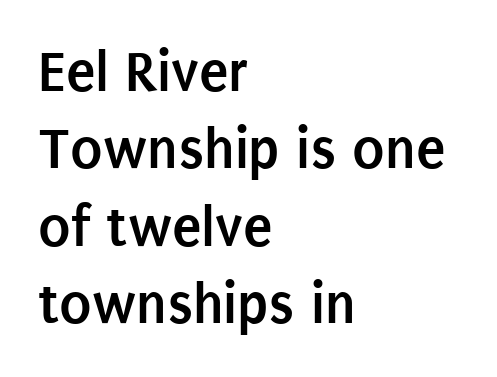
The image shows 60 px semibold, condensed sans-serif type, upright; set left-aligned, normal line spacing (1.29x), normal letter spacing, not underlined; low stroke contrast and a large x-height.
